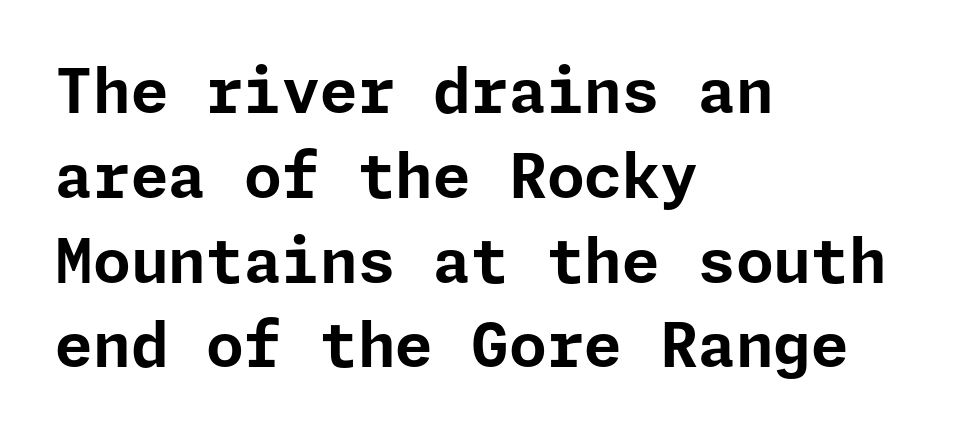
{"serif": "no", "italic": "no", "bold": "yes", "weight": "bold", "width": "normal", "stroke_contrast": "low", "x_height": "medium", "underline": "no", "align": "left", "line_spacing": "normal", "line_spacing_ratio": 1.39, "letter_spacing": "normal", "letter_spacing_em": 0.0, "glyph_px": 61}
